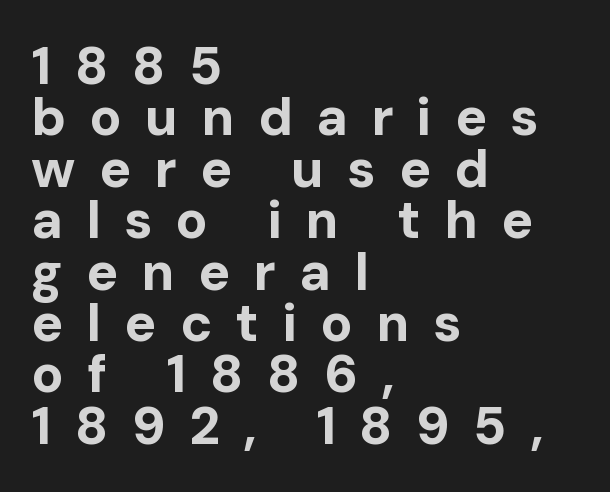
Q: Is the text bold? A: Yes.
Q: Is the text italic (slanted)? A: No, it is upright.
Q: Is the typeface a serif or a sans-serif typeface? A: Sans-serif.
Q: Is the text underlined? A: No.
Q: How is the paragraph aligned? A: Left-aligned.
Q: Is the spacing between letters normal or unusually wide? A: Unusually wide.
Q: Is the spacing between lines tight, normal or loose? A: Tight.
Q: Width (condensed, normal, or wide)? A: Normal.
Q: Stroke contrast? A: Low.
Q: x-height? A: Medium.
Q: Monospaced? A: No.
